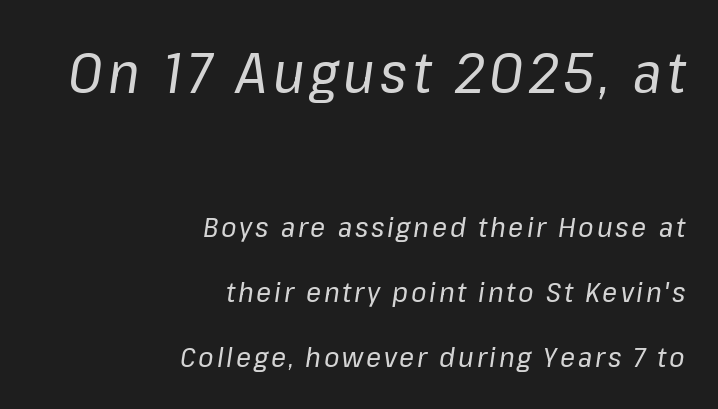
{"italic": "yes", "lean": "right", "slant_degrees": 8, "bold": "no", "weight": "regular", "width": "normal", "stroke_contrast": "low", "x_height": "medium", "monospaced": "no", "underline": "no", "align": "right", "line_spacing": "loose", "line_spacing_ratio": 2.31, "larger_block": "first", "size_ratio": 2.0, "glyph_px": 56}
